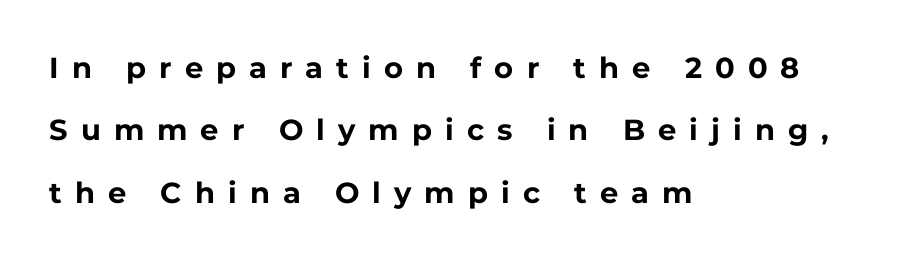
{"serif": "no", "italic": "no", "bold": "yes", "weight": "bold", "width": "normal", "stroke_contrast": "low", "x_height": "medium", "monospaced": "no", "underline": "no", "align": "left", "line_spacing": "loose", "line_spacing_ratio": 2.15, "letter_spacing": "wide", "letter_spacing_em": 0.45, "glyph_px": 29}
